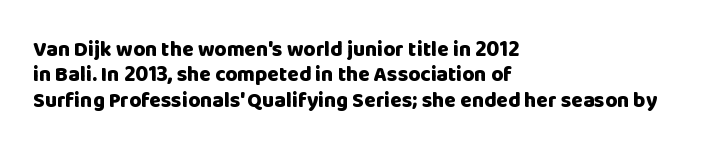
The gaps between neighbouring characters are ordinary and unremarkable. Heavy, bold letterforms. Posture: straight, roman, zero tilt. Caption: multi-line text, flush left, ragged right. Clear beneath every line of the passage.
